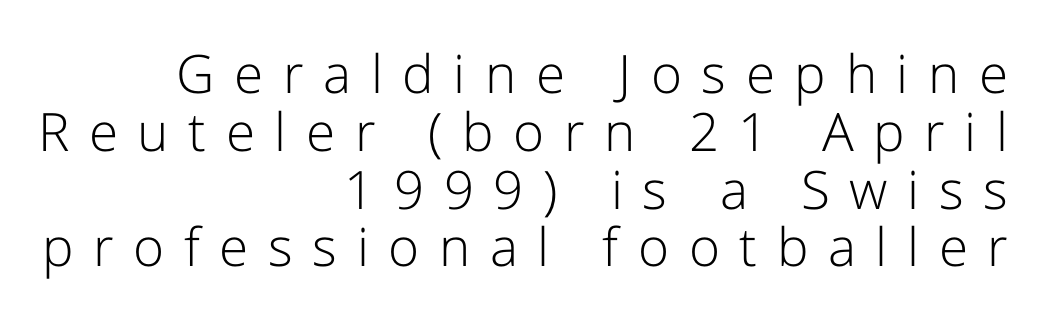
{"serif": "no", "italic": "no", "bold": "no", "weight": "light", "width": "normal", "stroke_contrast": "low", "x_height": "medium", "monospaced": "no", "underline": "no", "align": "right", "line_spacing": "tight", "line_spacing_ratio": 1.09, "letter_spacing": "wide", "letter_spacing_em": 0.37, "glyph_px": 53}
